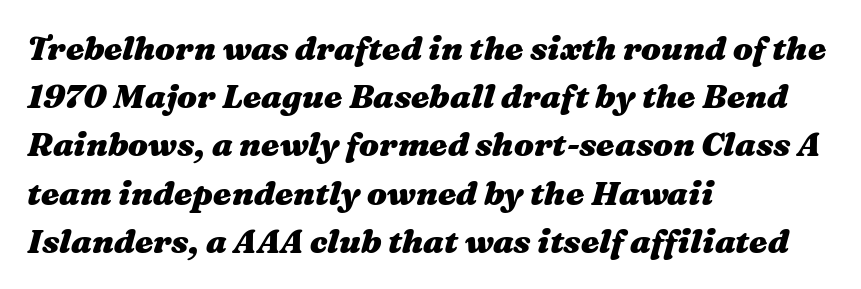
Each letter keeps its own natural width here, so spacing adapts to shape. The strip under each line holds only bare page. Looking at the ascenders, they clearly lean. Evenly set lines give the paragraph a standard silhouette. These lines carry a lot of weight — the face is fully bold. The lines are quadded left.
